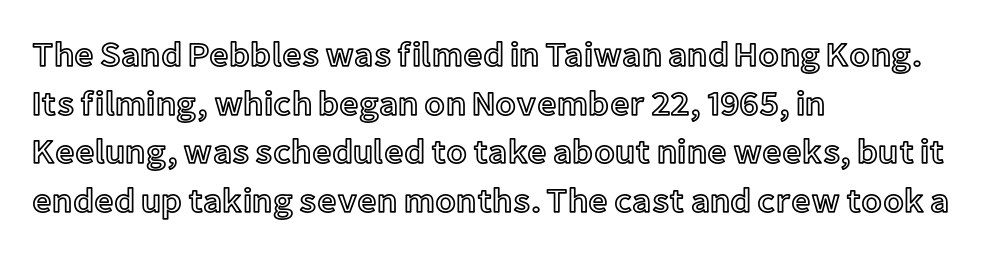
{"italic": "no", "width": "normal", "x_height": "medium", "monospaced": "no", "underline": "no", "align": "left", "line_spacing": "normal", "line_spacing_ratio": 1.43, "letter_spacing": "normal", "letter_spacing_em": 0.0, "glyph_px": 34}
